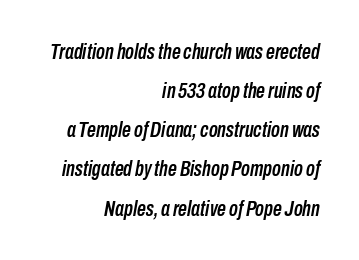
The image shows 22 px text type, italic (leaning right); set right-aligned, line spacing 1.78x, normal letter spacing, not underlined.
